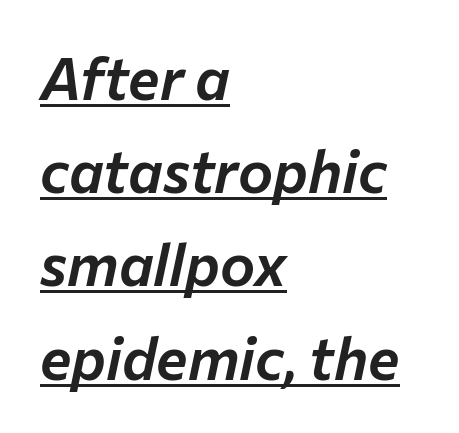
The image shows 59 px text type, italic (leaning right); set left-aligned, normal line spacing (1.58x), normal letter spacing, underlined; low stroke contrast and a medium x-height.
